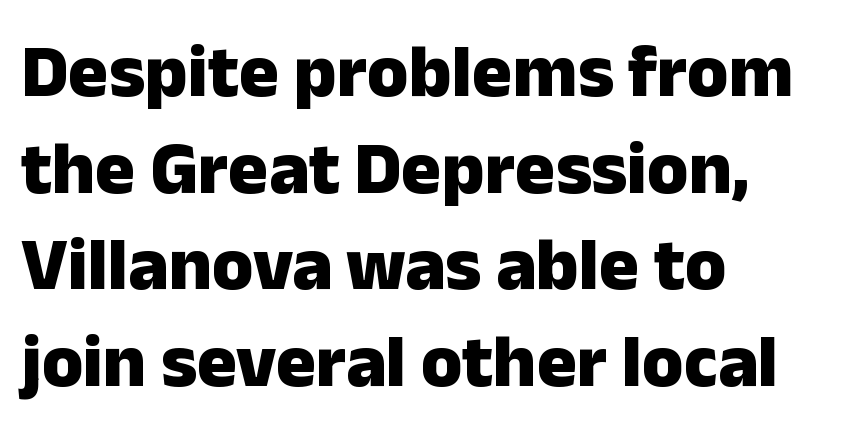
{"serif": "no", "italic": "no", "bold": "yes", "weight": "heavy", "width": "normal", "stroke_contrast": "low", "x_height": "medium", "monospaced": "no", "underline": "no", "align": "left", "line_spacing": "normal", "line_spacing_ratio": 1.29, "letter_spacing": "normal", "letter_spacing_em": 0.0, "glyph_px": 75}
